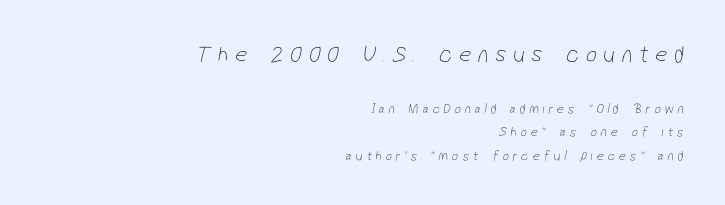
Heaviness? Minimal to ordinary, like unemphasized prose. A flush-right, rag-left setting is used for this passage. Is there much room between lines? A standard amount, neither cramped nor airy. Glance below the letters and you will spot only blank space.
